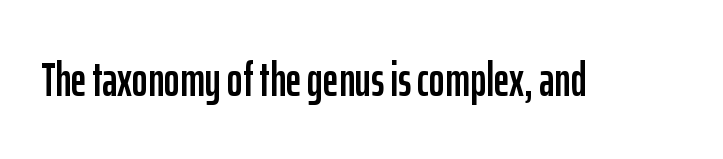
{"serif": "no", "italic": "no", "width": "condensed", "stroke_contrast": "low", "x_height": "medium", "monospaced": "no", "underline": "no", "letter_spacing": "normal", "letter_spacing_em": 0.0, "glyph_px": 48}
